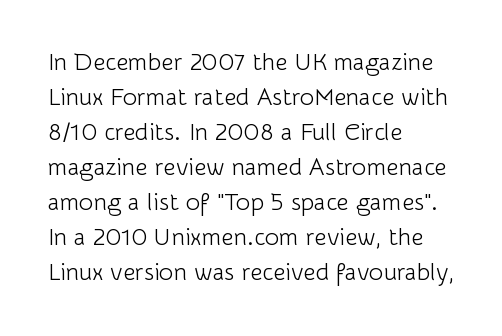
No word sits above an underline. This is the regular roman posture of the typeface. The lines in this sample share a left origin and differ only in where they stop. Successive baselines arrive at the customary interval.
